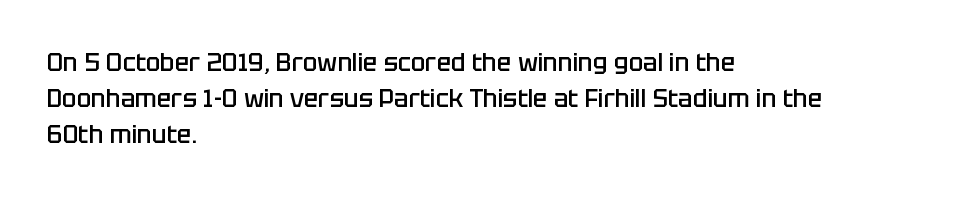
Q: Is the text bold? A: Semi-bold.
Q: Is the text italic (slanted)? A: No, it is upright.
Q: Is the text underlined? A: No.
Q: How is the paragraph aligned? A: Left-aligned.
Q: Is the spacing between letters normal or unusually wide? A: Normal.
Q: Is the spacing between lines tight, normal or loose? A: Normal.
